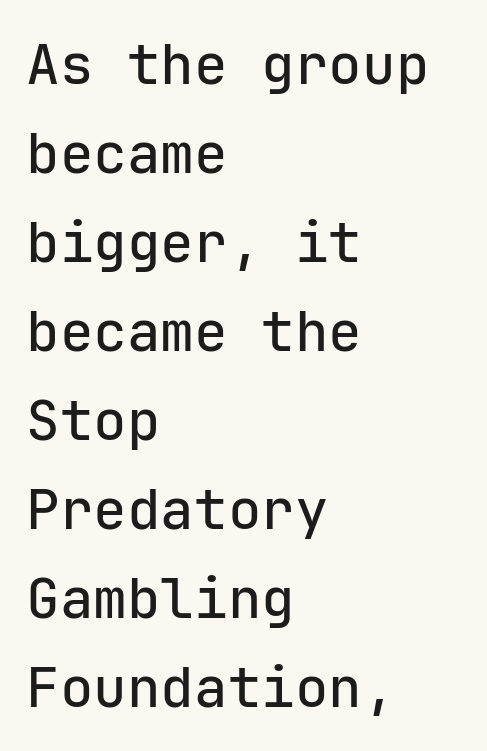
Layout note: lines flush left. Fixed-width glyphs throughout — classic coding-font behaviour. Each word holds together tightly as a unit, with standard inter-letter gaps. Nope, no serifs anywhere on these letters. The space beneath each line is pristine and unruled.
